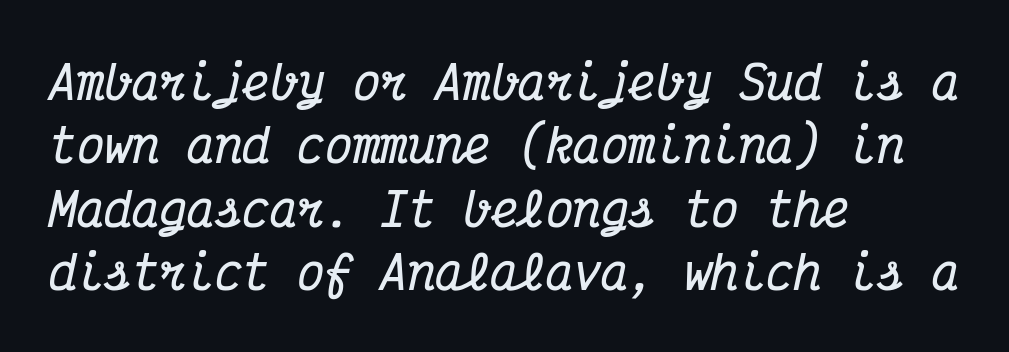
The image shows 46 px bold, condensed serif type, italic (leaning right), monospaced; set left-aligned, normal line spacing (1.38x), normal letter spacing, not underlined; medium stroke contrast and a medium x-height.
